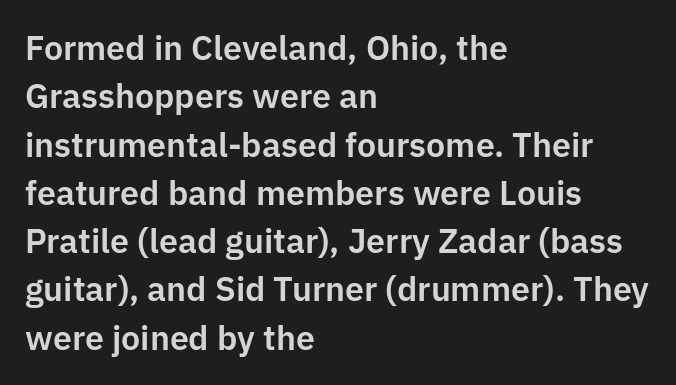
{"serif": "no", "italic": "no", "width": "normal", "stroke_contrast": "low", "x_height": "medium", "monospaced": "no", "underline": "no", "align": "left", "line_spacing": "normal", "line_spacing_ratio": 1.42, "letter_spacing": "normal", "letter_spacing_em": 0.0, "glyph_px": 34}
